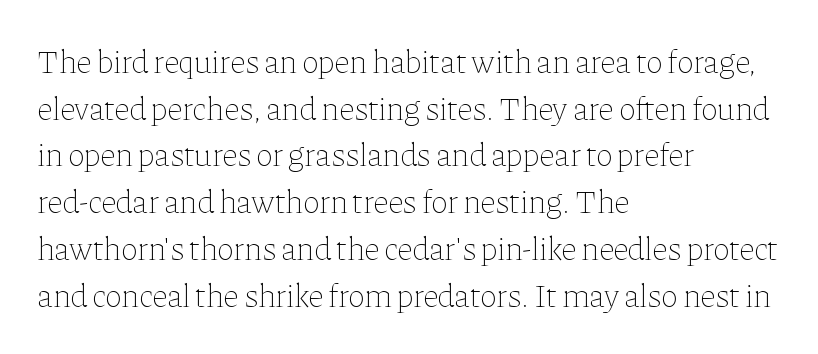
The image shows 32 px thin type, upright; set left-aligned, normal line spacing (1.46x), normal letter spacing, not underlined; low stroke contrast and a medium x-height.
